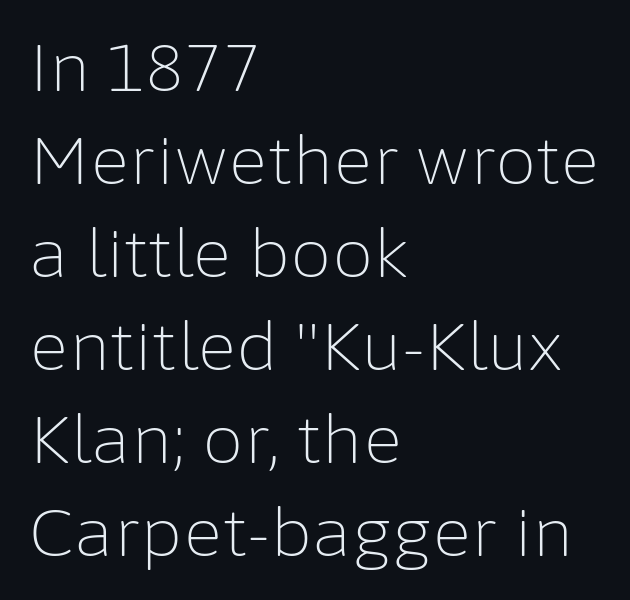
{"serif": "no", "italic": "no", "bold": "no", "weight": "light", "width": "normal", "stroke_contrast": "low", "x_height": "medium", "monospaced": "no", "underline": "no", "align": "left", "line_spacing": "normal", "line_spacing_ratio": 1.41, "letter_spacing": "normal", "letter_spacing_em": 0.0, "glyph_px": 66}
